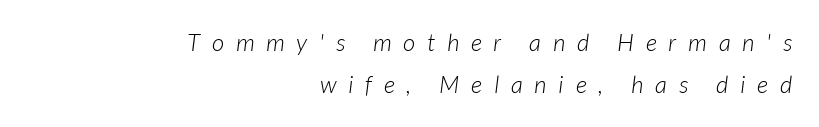
The image shows 24 px text type, italic (leaning right); set right-aligned, line spacing 1.76x, unusually wide letter spacing (+0.49 em), not underlined.
